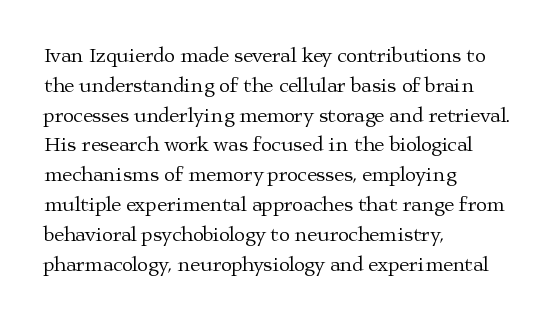
Q: Is the text bold? A: No.
Q: Is the text italic (slanted)? A: No, it is upright.
Q: Is the text underlined? A: No.
Q: How is the paragraph aligned? A: Left-aligned.
Q: Is the spacing between letters normal or unusually wide? A: Normal.
Q: Is the spacing between lines tight, normal or loose? A: Normal.
